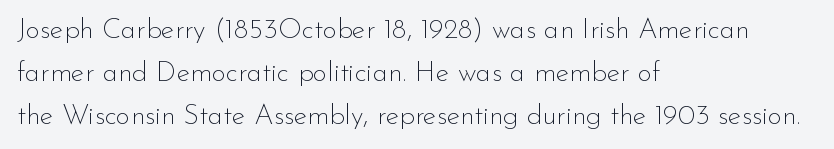
The image shows 28 px thin sans-serif type, upright; set left-aligned, normal line spacing (1.54x), normal letter spacing, not underlined; low stroke contrast and a small x-height.
